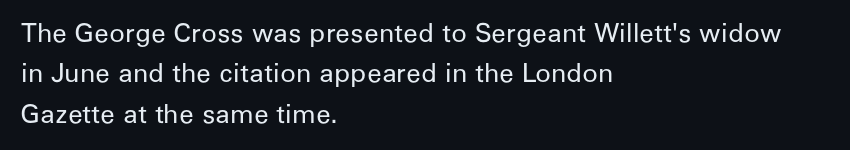
Q: Is the text bold? A: No.
Q: Is the text italic (slanted)? A: No, it is upright.
Q: Is the text underlined? A: No.
Q: How is the paragraph aligned? A: Left-aligned.
Q: Is the spacing between letters normal or unusually wide? A: Normal.
Q: Is the spacing between lines tight, normal or loose? A: Normal.
